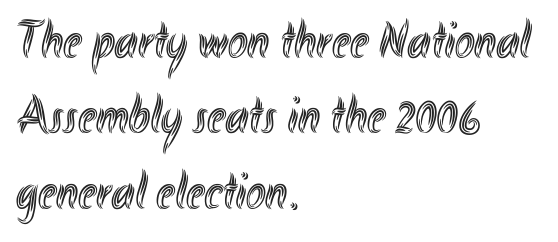
{"width": "condensed", "x_height": "small", "monospaced": "no", "underline": "no", "align": "left", "line_spacing": "normal", "line_spacing_ratio": 1.42, "letter_spacing": "normal", "letter_spacing_em": 0.0, "glyph_px": 53}
